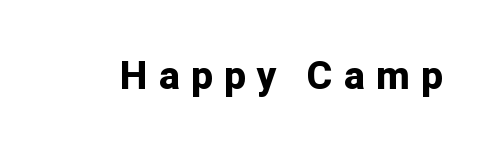
Stroke thickness is high; the sample reads as a true bold. Do the characters align in a grid? No, the font is proportional. It's the straight-up-and-down kind of type. The tracking jumps out immediately: characters are airy and widely separated. Beneath every word, the page is bare. I'd call this a sans setting — the letters go barefoot.
